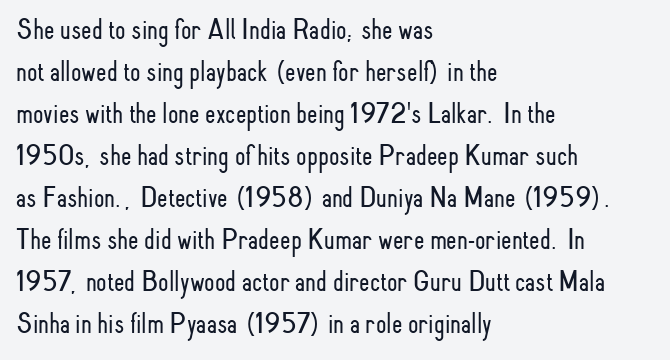
{"serif": "no", "italic": "no", "bold": "no", "weight": "light", "width": "condensed", "stroke_contrast": "low", "x_height": "small", "monospaced": "no", "underline": "no", "align": "left", "line_spacing": "normal", "line_spacing_ratio": 1.4, "letter_spacing": "normal", "letter_spacing_em": 0.0, "glyph_px": 30}
